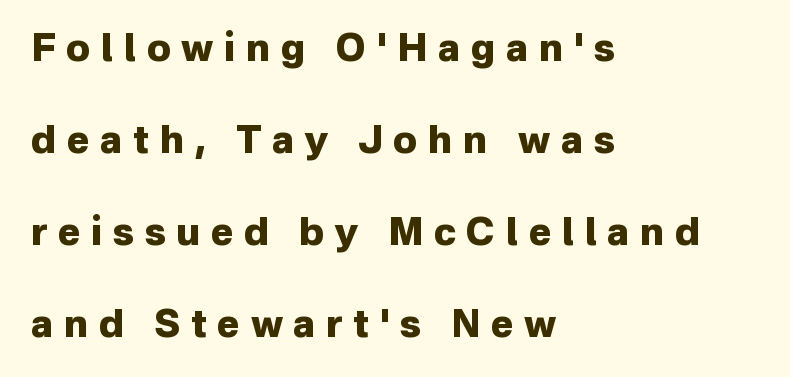
{"serif": "no", "italic": "no", "bold": "yes", "weight": "heavy", "width": "normal", "stroke_contrast": "low", "x_height": "medium", "monospaced": "no", "underline": "no", "align": "left", "line_spacing": "loose", "line_spacing_ratio": 2.42, "letter_spacing": "wide", "letter_spacing_em": 0.28, "glyph_px": 38}
